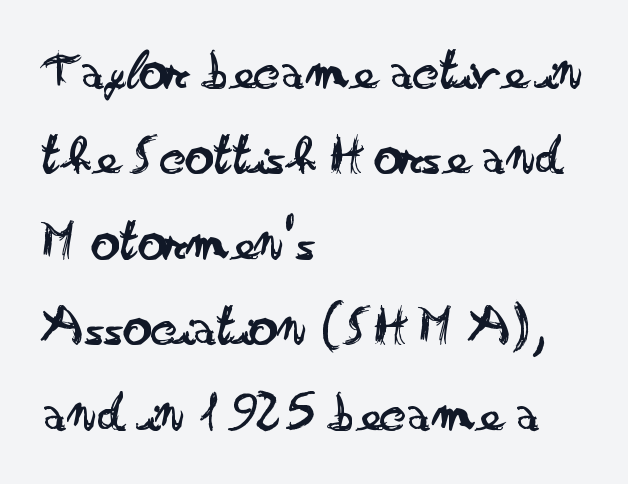
{"serif": "no", "italic": "no", "bold": "no", "weight": "regular", "width": "wide", "stroke_contrast": "low", "x_height": "small", "monospaced": "no", "underline": "no", "align": "left", "line_spacing": "normal", "line_spacing_ratio": 1.5, "letter_spacing": "normal", "letter_spacing_em": 0.0, "glyph_px": 57}
